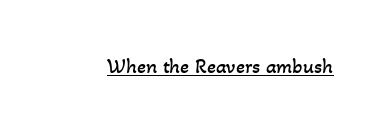
Notice how a bar underscores the lettering throughout. Weight: in the light-to-regular range. The tracking reads as untouched default to a designer's eye.
